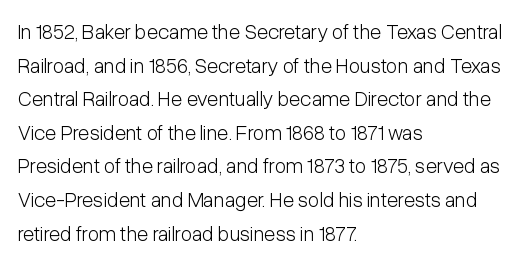
{"italic": "no", "bold": "no", "underline": "no", "align": "left", "line_spacing": "normal", "line_spacing_ratio": 1.6, "letter_spacing": "normal", "letter_spacing_em": 0.0, "glyph_px": 21}
